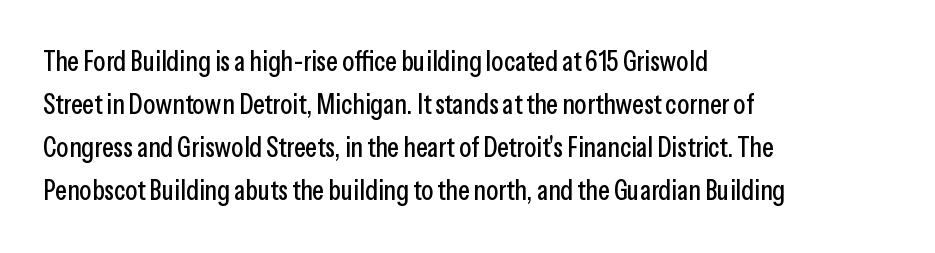
Q: Is the text italic (slanted)? A: No, it is upright.
Q: Is the typeface a serif or a sans-serif typeface? A: Sans-serif.
Q: Is the text underlined? A: No.
Q: How is the paragraph aligned? A: Left-aligned.
Q: Is the spacing between letters normal or unusually wide? A: Normal.
Q: Is the spacing between lines tight, normal or loose? A: Normal.
Q: Width (condensed, normal, or wide)? A: Condensed.
Q: Stroke contrast? A: Low.
Q: x-height? A: Medium.
Q: Monospaced? A: No.
